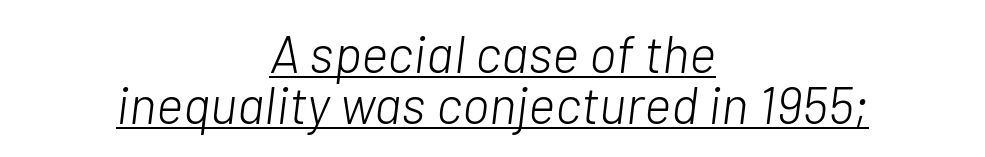
The image shows 52 px light type, italic (leaning right); set centered, tight line spacing (0.99x), normal letter spacing, underlined; low stroke contrast and a medium x-height.
